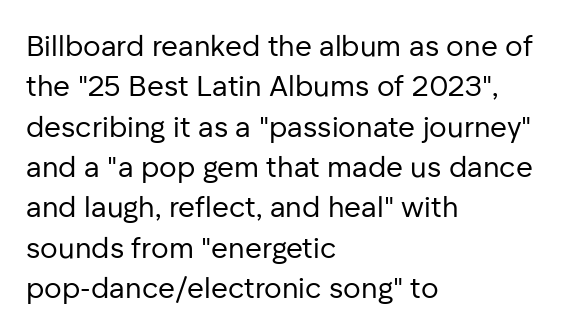
The image shows 29 px regular-weight sans-serif type, upright; set left-aligned, normal line spacing (1.39x), normal letter spacing, not underlined; low stroke contrast and a medium x-height.
